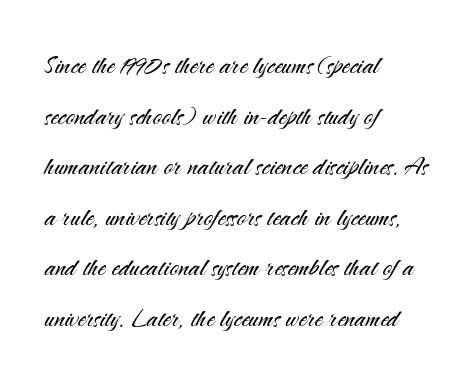
The image shows 32 px light sans-serif type; set left-aligned, normal line spacing (1.58x), normal letter spacing, not underlined; medium stroke contrast and a small x-height.
